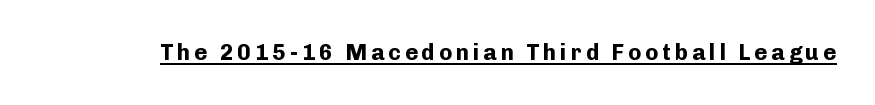
Heft: maximum for text — a bold. The rendering uses the underline text-decoration. Do the letters lean? They stand straight.
